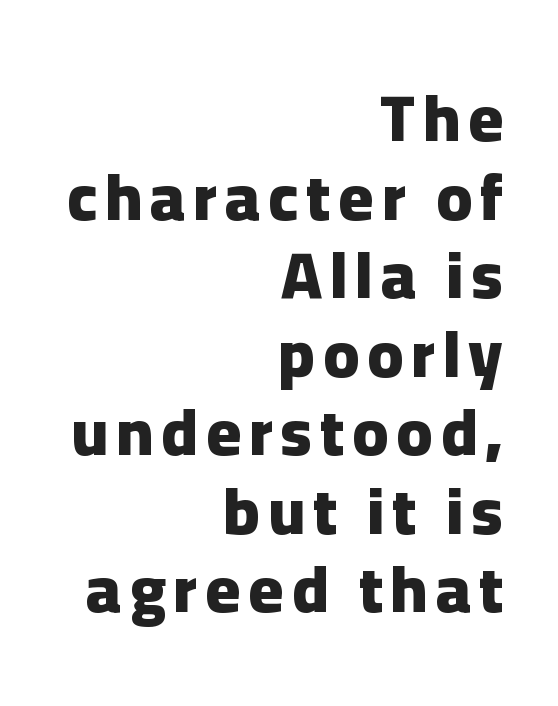
Leftover space on each line is placed entirely before the opening word. You could not count columns in this text — the font is proportionally spaced. Compared with an ordinary text face, these strokes are far heavier — a full bold. Nobody drew a line under any word here.
